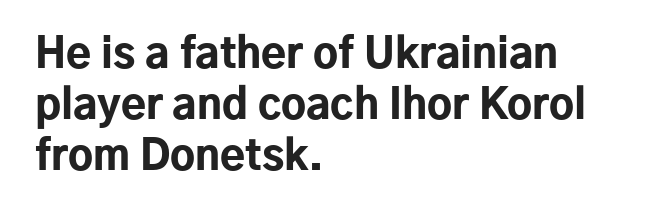
Each letter's strokes conclude bluntly, with no projecting serifs. Do the letters lean? They stand straight. Weight check: bold — yes, fully. Line starts are locked; line ends wander. The type is set solid horizontally, with unmodified tracking.
